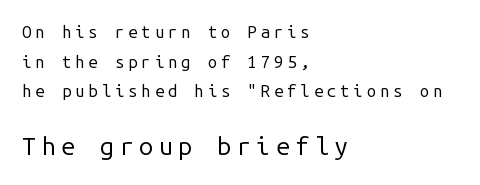
Any mark beneath the type? The region is blank. Of the two passages, the one underneath uses the larger point size. Stems here are at most as thick as an everyday book face. Visually the block forms a straight wall on the left and a jagged coastline on the right.
